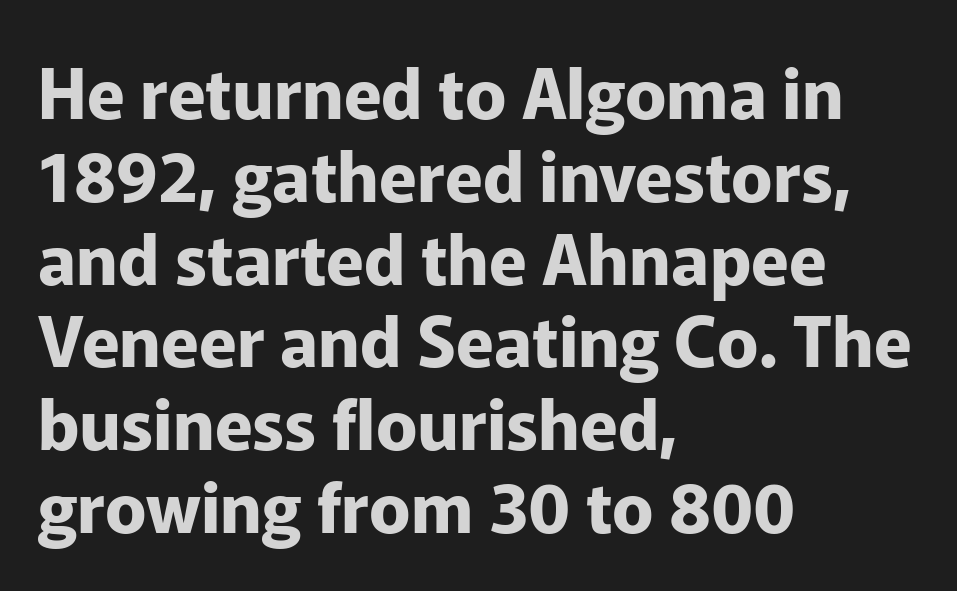
The letters stand straight up with perfectly vertical stems. Just letters on the line, the space beneath them empty. Letterform terminals end flat and unadorned throughout the passage. Thick stems and heavy bowls — unmistakably bold.
